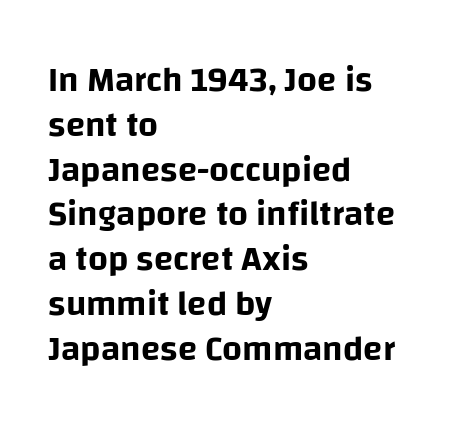
Q: Is the text italic (slanted)? A: No, it is upright.
Q: Is the typeface a serif or a sans-serif typeface? A: Sans-serif.
Q: Is the text underlined? A: No.
Q: How is the paragraph aligned? A: Left-aligned.
Q: Is the spacing between letters normal or unusually wide? A: Normal.
Q: Is the spacing between lines tight, normal or loose? A: Normal.
Q: Width (condensed, normal, or wide)? A: Normal.
Q: Stroke contrast? A: Low.
Q: x-height? A: Large.
Q: Monospaced? A: No.
